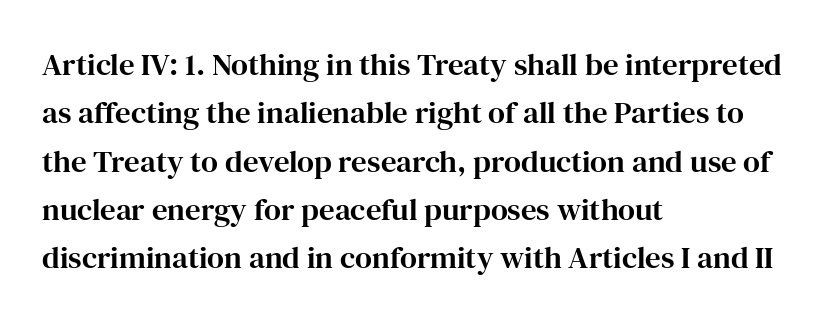
{"serif": "yes", "italic": "no", "width": "normal", "stroke_contrast": "high", "x_height": "medium", "monospaced": "no", "underline": "no", "align": "left", "line_spacing": "normal", "line_spacing_ratio": 1.56, "letter_spacing": "normal", "letter_spacing_em": 0.0, "glyph_px": 31}
